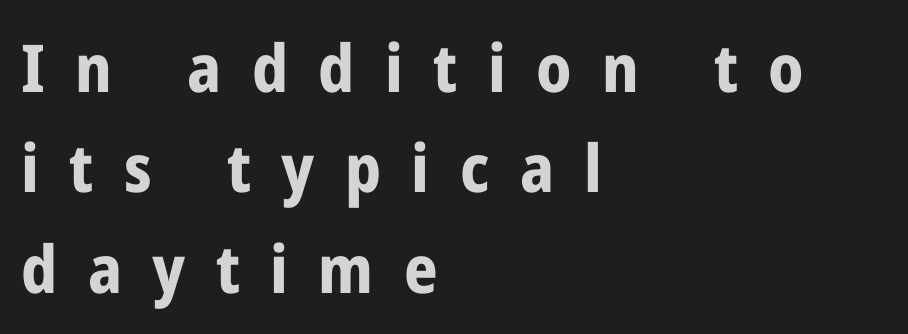
{"serif": "no", "italic": "no", "bold": "yes", "weight": "bold", "width": "condensed", "stroke_contrast": "low", "x_height": "medium", "monospaced": "no", "underline": "no", "align": "left", "line_spacing": "normal", "line_spacing_ratio": 1.52, "letter_spacing": "wide", "letter_spacing_em": 0.46, "glyph_px": 66}
